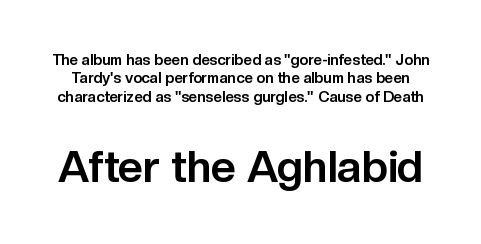
The rendering keeps characters at their native spacing. Nobody drew a line under any word here. Does the lettering tilt? It doesn't — this is upright. Pretty heavy lettering here — definitely bold. Which chunk is bigger? The second one — the bottom block dwarfs the top. Note: no serifs on the glyphs.
